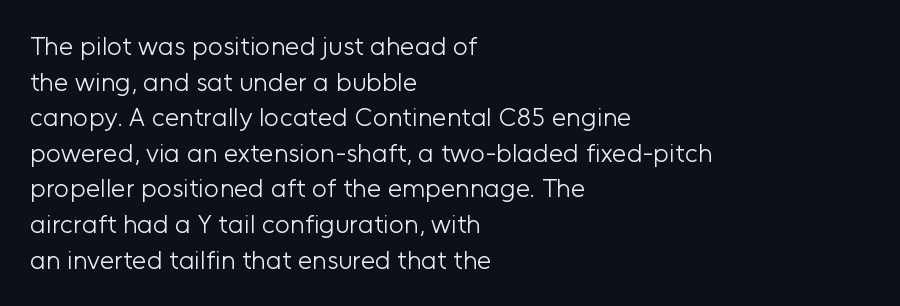
Q: Is the text bold? A: No.
Q: Is the text italic (slanted)? A: No, it is upright.
Q: Is the text underlined? A: No.
Q: How is the paragraph aligned? A: Left-aligned.
Q: Is the spacing between letters normal or unusually wide? A: Normal.
Q: Is the spacing between lines tight, normal or loose? A: Normal.
